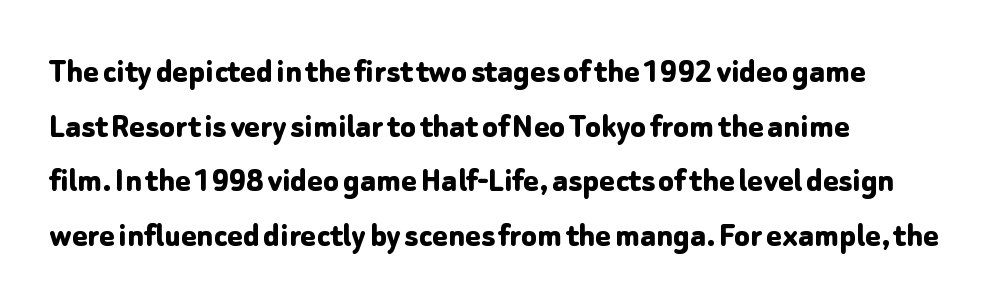
The image shows 36 px bold sans-serif type, upright; set left-aligned, normal line spacing (1.52x), normal letter spacing, not underlined; low stroke contrast and a medium x-height.
